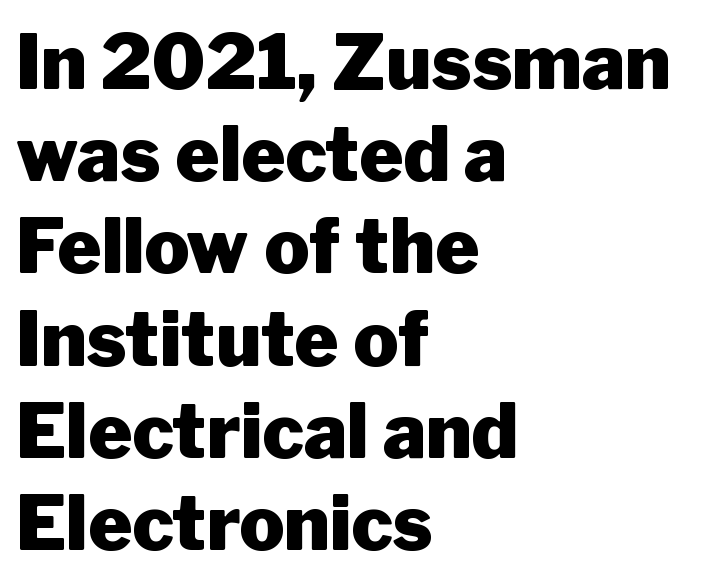
{"serif": "no", "italic": "no", "bold": "yes", "weight": "heavy", "width": "normal", "stroke_contrast": "low", "x_height": "medium", "monospaced": "no", "underline": "no", "align": "left", "line_spacing_ratio": 1.23, "letter_spacing": "normal", "letter_spacing_em": 0.0, "glyph_px": 75}
